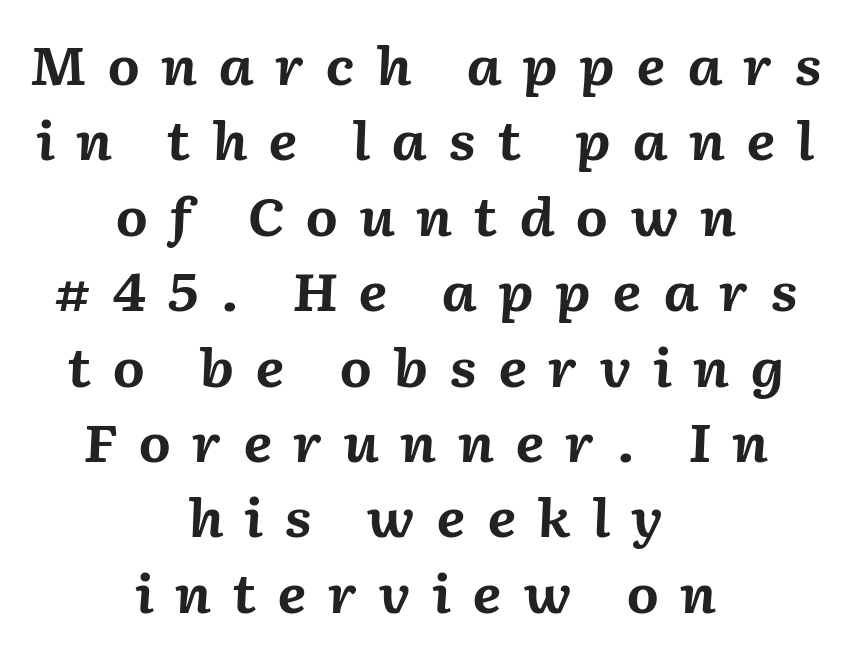
Varying glyph widths throughout — classic text-font behaviour. The vertical gap from one line to the next is medium. As a designer I'd log this as weight 700, bold. Inter-character spacing is expanded well beyond the font's built-in metrics. Alignment: centered.
